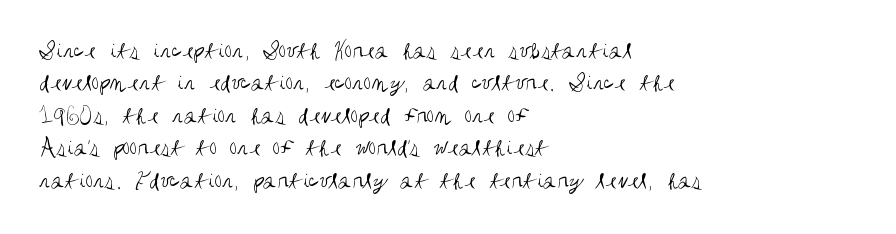
The image shows 25 px text type; set left-aligned, normal line spacing (1.3x), normal letter spacing, not underlined.
